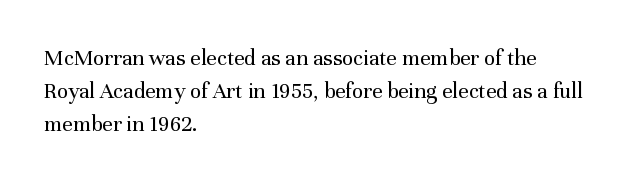
{"italic": "no", "bold": "no", "underline": "no", "align": "left", "line_spacing": "normal", "line_spacing_ratio": 1.44, "letter_spacing": "normal", "letter_spacing_em": 0.0, "glyph_px": 23}
